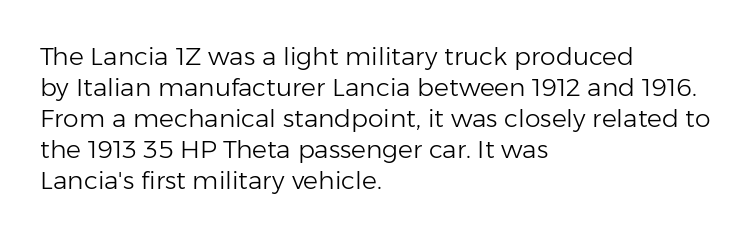
Q: Is the text bold? A: No.
Q: Is the text italic (slanted)? A: No, it is upright.
Q: Is the text underlined? A: No.
Q: How is the paragraph aligned? A: Left-aligned.
Q: Is the spacing between letters normal or unusually wide? A: Normal.
